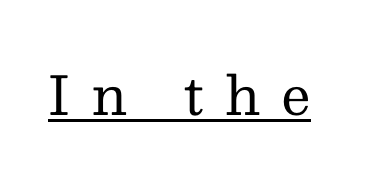
{"serif": "yes", "italic": "no", "bold": "no", "weight": "regular", "width": "normal", "stroke_contrast": "medium", "x_height": "medium", "monospaced": "no", "underline": "yes", "letter_spacing": "wide", "letter_spacing_em": 0.39, "glyph_px": 53}
